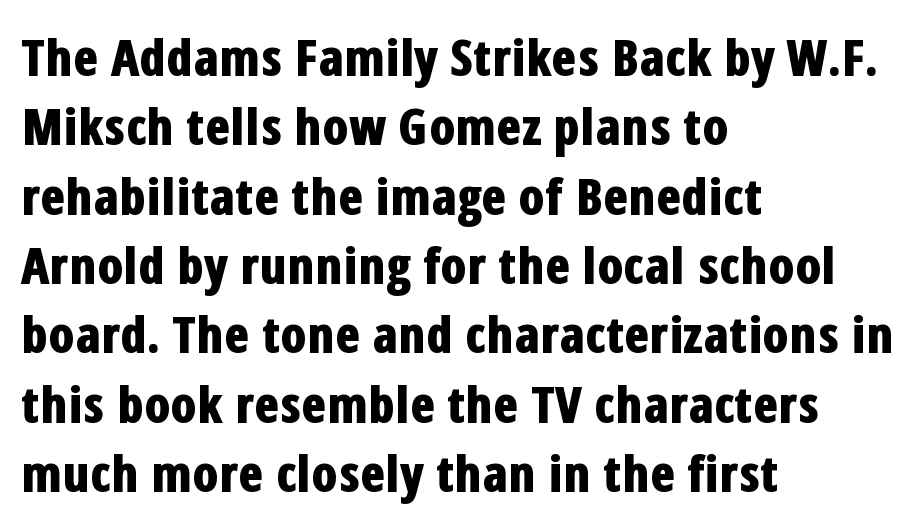
This is sans-serif lettering, the kind often seen on screens and signage. A typesetter would call this zero additional tracking. Unlike italic type, these characters show no tilt at all. The face used here is proportionally spaced, like ordinary book or web type. Bare-footed words on every line. Evenly set lines give the paragraph a standard silhouette.
